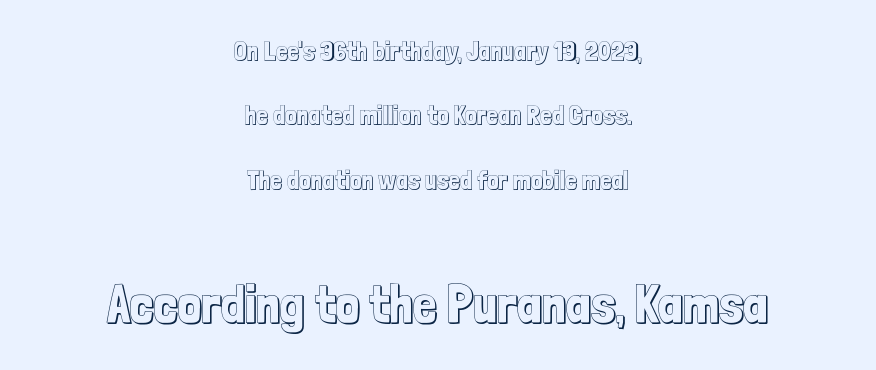
The axis of the letterforms is exactly vertical. What stands out about the letter spacing? Nothing — it is the standard amount. The designer gave the closing block more size than the opening block. Looks like regular typesetting: each glyph gets only the width it needs. Check the space under the baseline: it is left empty.
